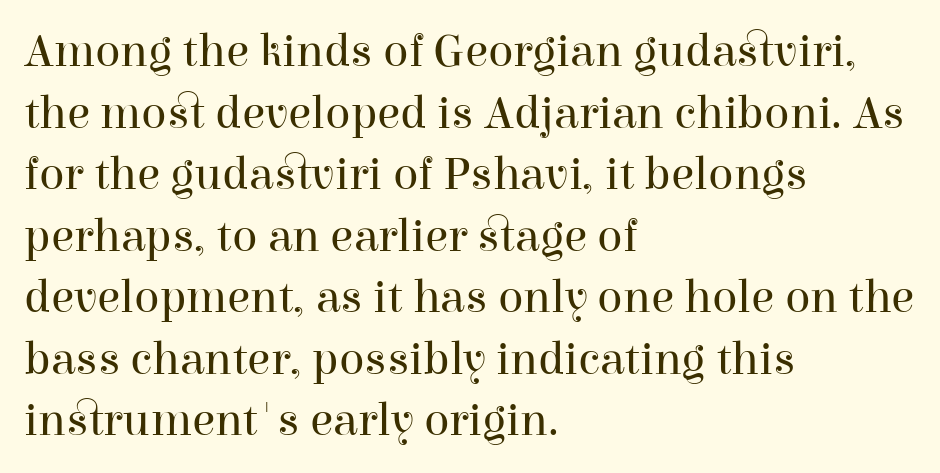
{"serif": "yes", "italic": "no", "bold": "no", "weight": "regular", "width": "normal", "stroke_contrast": "high", "x_height": "medium", "monospaced": "no", "underline": "no", "align": "left", "line_spacing": "normal", "line_spacing_ratio": 1.31, "letter_spacing": "normal", "letter_spacing_em": 0.0, "glyph_px": 47}
